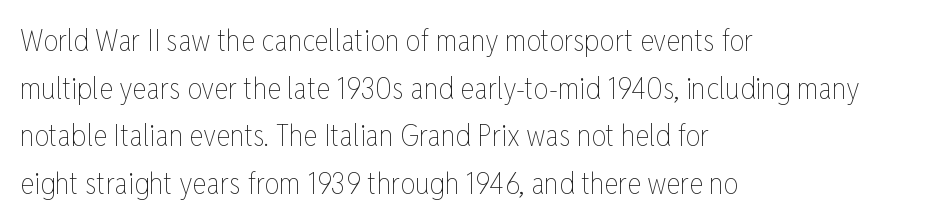
Q: Is the text bold? A: No.
Q: Is the text italic (slanted)? A: No, it is upright.
Q: Is the text underlined? A: No.
Q: How is the paragraph aligned? A: Left-aligned.
Q: Is the spacing between letters normal or unusually wide? A: Normal.
Q: Is the spacing between lines tight, normal or loose? A: Normal.
Q: Width (condensed, normal, or wide)? A: Condensed.
Q: Stroke contrast? A: Low.
Q: x-height? A: Medium.
Q: Monospaced? A: No.
